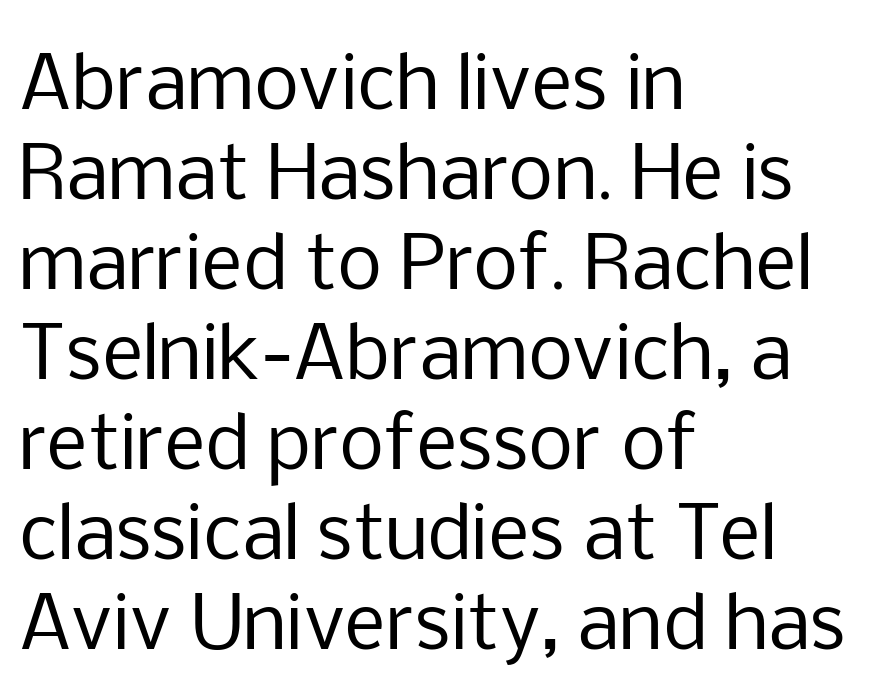
{"serif": "no", "italic": "no", "bold": "no", "weight": "regular", "width": "normal", "stroke_contrast": "low", "x_height": "medium", "monospaced": "no", "underline": "no", "align": "left", "line_spacing": "normal", "line_spacing_ratio": 1.25, "letter_spacing": "normal", "letter_spacing_em": 0.0, "glyph_px": 72}
